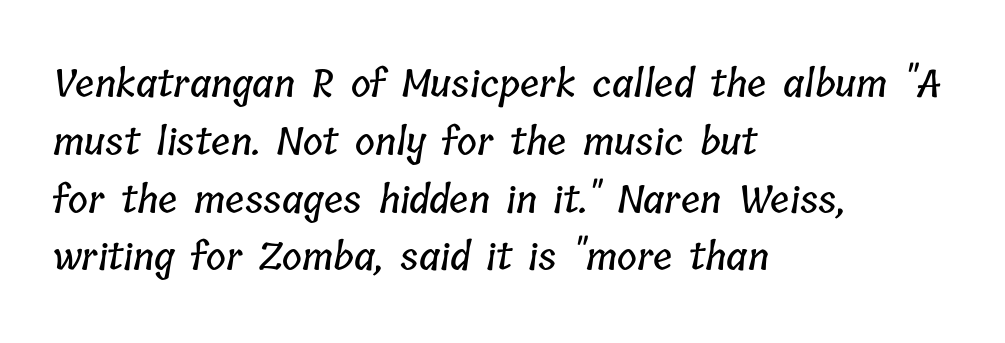
Descenders hang freely into open space. Character widths vary here, with narrow letters taking less room than wide ones. The rendering uses a moderate line-height, typical for paragraphs. Is the letter spacing exaggerated? No — it looks like the ordinary default. The paragraph has a hard left edge and a soft right edge.
